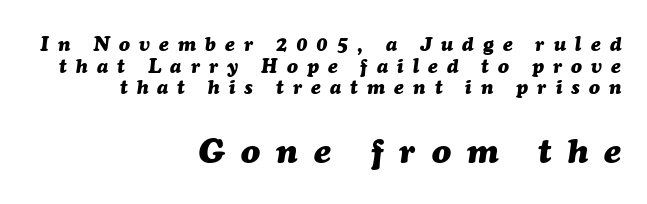
The image shows 35 px heavy type, italic (leaning right); set right-aligned, tight line spacing (1.08x), unusually wide letter spacing (+0.46 em), not underlined; the second (bottom) block is 1.75x larger; medium stroke contrast and a medium x-height.
